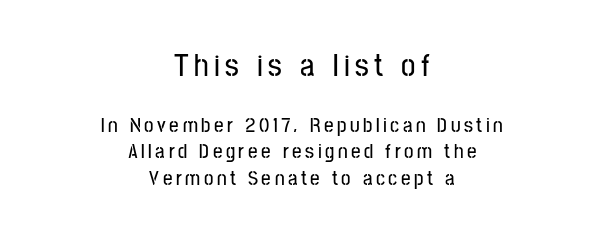
The image shows 32 px condensed sans-serif type, upright; set centered, normal line spacing (1.28x), not underlined; the first (top) block is 1.52x larger; low stroke contrast and a medium x-height.
